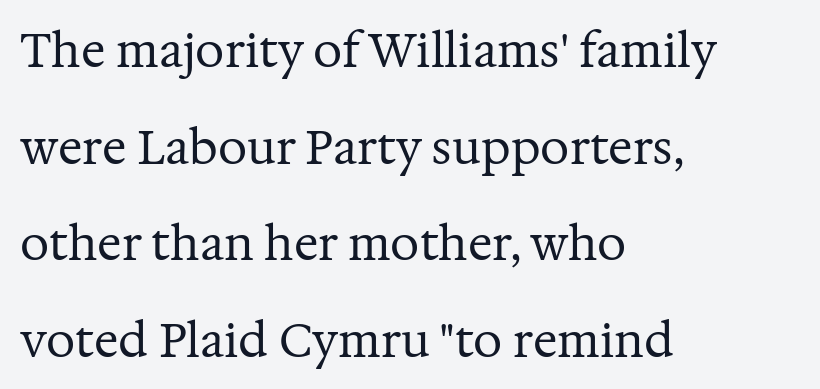
{"serif": "yes", "italic": "no", "bold": "no", "weight": "regular", "width": "normal", "stroke_contrast": "medium", "x_height": "medium", "monospaced": "no", "underline": "no", "align": "left", "line_spacing": "loose", "line_spacing_ratio": 2.1, "letter_spacing": "normal", "letter_spacing_em": 0.0, "glyph_px": 46}
